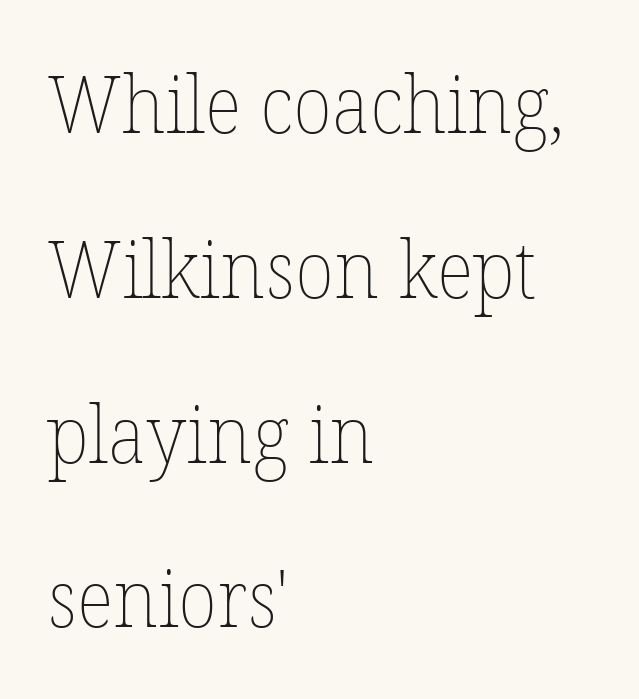
{"italic": "no", "bold": "no", "weight": "thin", "width": "normal", "stroke_contrast": "low", "x_height": "medium", "monospaced": "no", "underline": "no", "align": "left", "line_spacing": "loose", "line_spacing_ratio": 2.06, "letter_spacing": "normal", "letter_spacing_em": 0.0, "glyph_px": 80}
